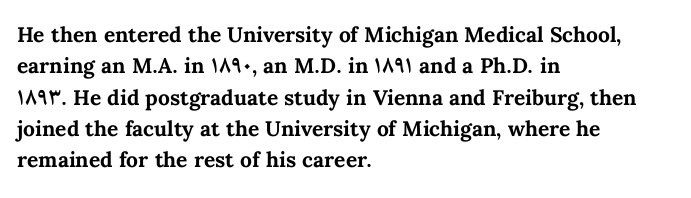
The image shows 21 px bold type, upright; set left-aligned, normal line spacing (1.49x), normal letter spacing, not underlined.
